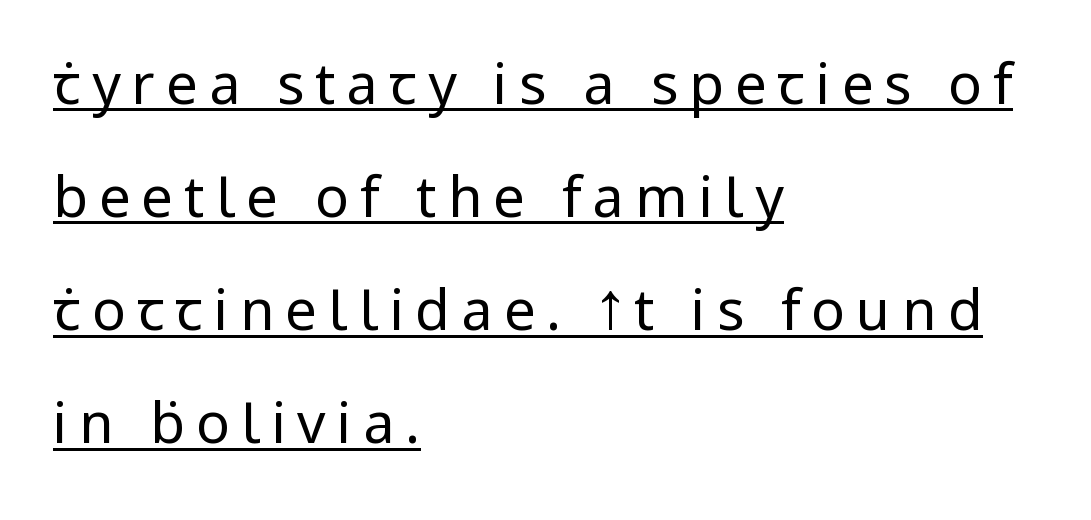
Q: Is the text bold? A: No.
Q: Is the text italic (slanted)? A: No, it is upright.
Q: Is the typeface a serif or a sans-serif typeface? A: Sans-serif.
Q: Is the text underlined? A: Yes.
Q: How is the paragraph aligned? A: Left-aligned.
Q: Is the spacing between letters normal or unusually wide? A: Unusually wide.
Q: Is the spacing between lines tight, normal or loose? A: Loose.
Q: Width (condensed, normal, or wide)? A: Normal.
Q: Stroke contrast? A: Low.
Q: x-height? A: Medium.
Q: Monospaced? A: No.
